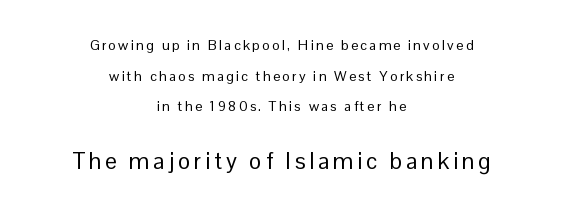
Q: Is the text bold? A: No.
Q: Is the text italic (slanted)? A: No, it is upright.
Q: Is the text underlined? A: No.
Q: How is the paragraph aligned? A: Centered.
Q: Is the spacing between lines tight, normal or loose? A: Loose.
Q: Which block of text is set in a larger size, the first (top) or the second (bottom)? A: The second (bottom) one.
